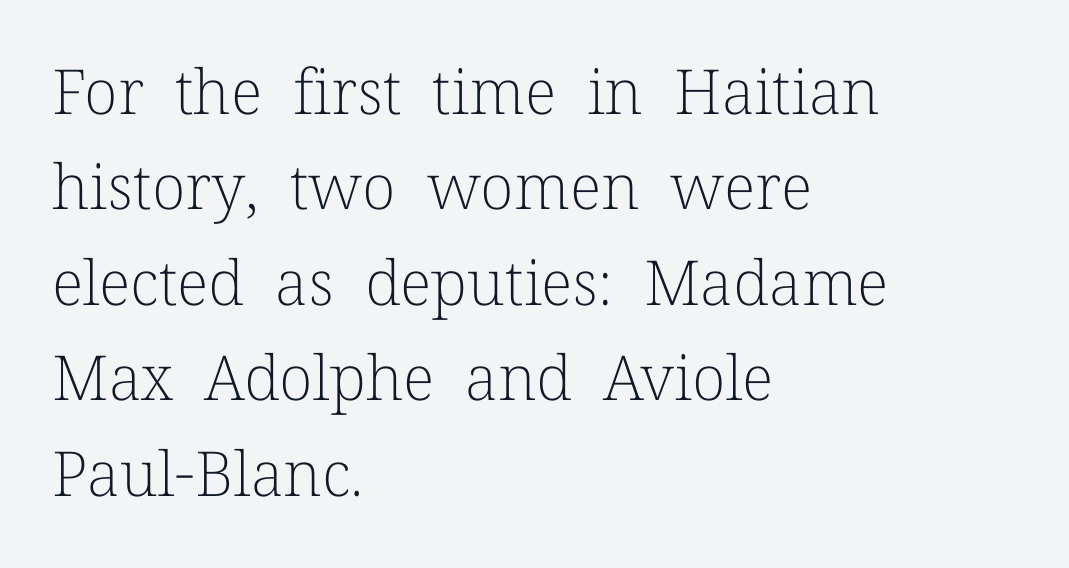
The image shows 62 px light serif type, upright; set left-aligned, normal line spacing (1.54x), normal letter spacing, not underlined; low stroke contrast and a medium x-height.
